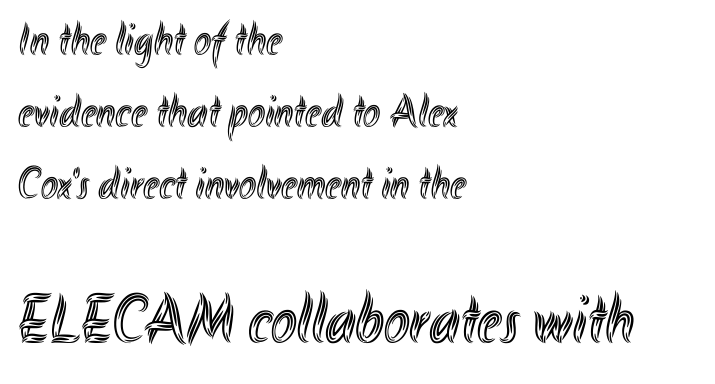
{"width": "condensed", "x_height": "small", "monospaced": "no", "underline": "no", "align": "left", "line_spacing": "normal", "line_spacing_ratio": 1.56, "letter_spacing": "normal", "letter_spacing_em": 0.0, "larger_block": "second", "size_ratio": 1.5, "glyph_px": 69}
